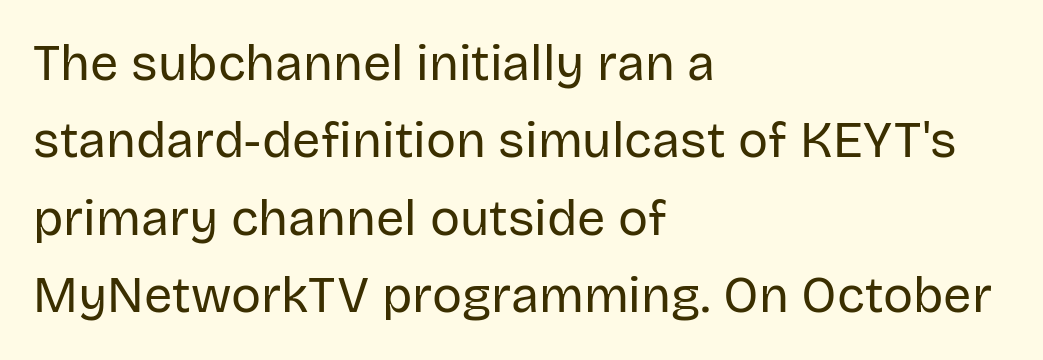
The baseline area is clear. Nope, no serifs anywhere on these letters. The characters are drawn with everyday or finer stroke widths. The setting favours the left margin, as ordinary paragraphs usually do. Looks like regular typesetting: each glyph gets only the width it needs. A typesetter would mark this as roman, not italic.
